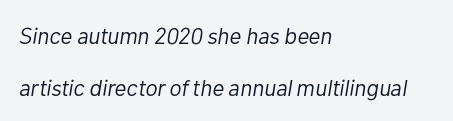
{"italic": "yes", "lean": "right", "slant_degrees": 10, "bold": "no", "underline": "no", "align": "left", "line_spacing": "loose", "line_spacing_ratio": 2.24, "letter_spacing": "normal", "letter_spacing_em": 0.0, "glyph_px": 23}
